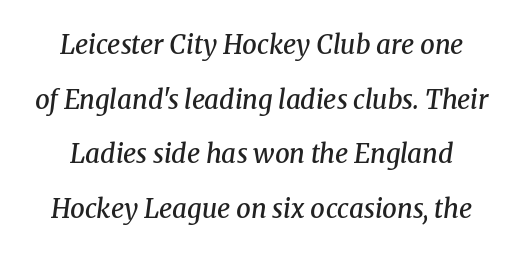
The whole block is typeset with a tilt. Stems and bowls a touch heavier than normal — semibold. The baseline area is clear. Is the letter spacing exaggerated? No — it looks like the ordinary default.
